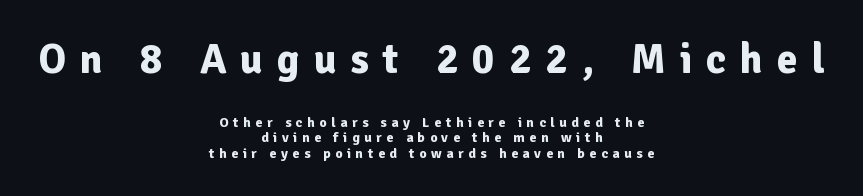
There is plenty of visible air inserted between adjacent glyphs. The text block is weighted toward neither margin, spreading evenly from the middle. Beneath every word, the page is bare. This sample trades vertical openness for compactness between lines.
